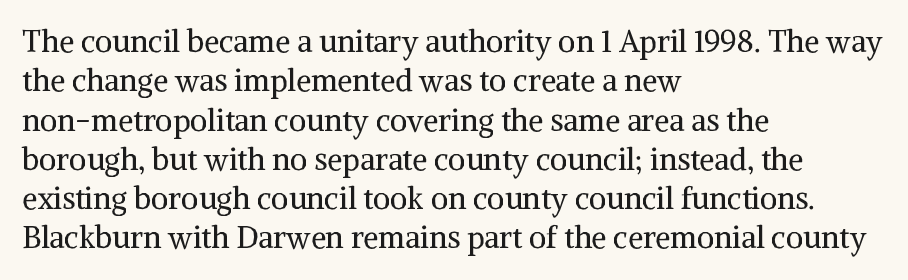
{"serif": "yes", "italic": "no", "bold": "no", "weight": "regular", "width": "normal", "stroke_contrast": "medium", "x_height": "medium", "monospaced": "no", "underline": "no", "align": "left", "line_spacing": "normal", "line_spacing_ratio": 1.31, "letter_spacing": "normal", "letter_spacing_em": 0.0, "glyph_px": 30}
